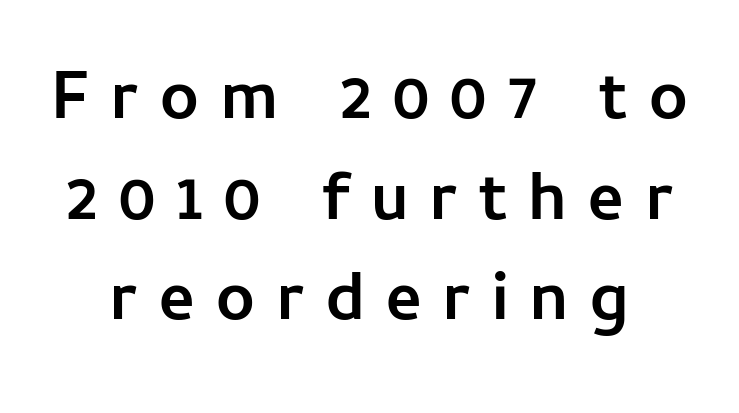
Q: Is the text bold? A: Yes.
Q: Is the text italic (slanted)? A: No, it is upright.
Q: Is the typeface a serif or a sans-serif typeface? A: Sans-serif.
Q: Is the text underlined? A: No.
Q: Is the spacing between letters normal or unusually wide? A: Unusually wide.
Q: Is the spacing between lines tight, normal or loose? A: Normal.
Q: Width (condensed, normal, or wide)? A: Normal.
Q: Stroke contrast? A: Low.
Q: x-height? A: Medium.
Q: Monospaced? A: No.
